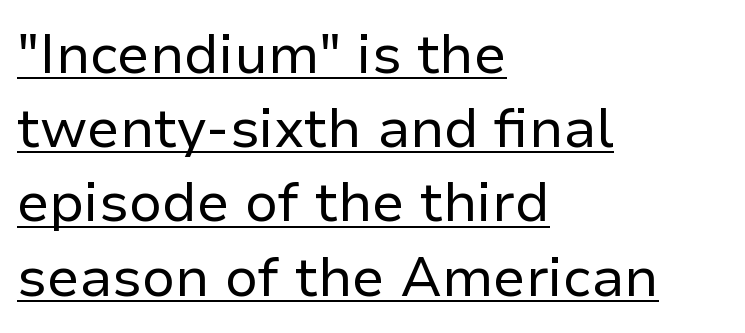
Q: Is the text bold? A: No.
Q: Is the text italic (slanted)? A: No, it is upright.
Q: Is the typeface a serif or a sans-serif typeface? A: Sans-serif.
Q: Is the text underlined? A: Yes.
Q: How is the paragraph aligned? A: Left-aligned.
Q: Is the spacing between letters normal or unusually wide? A: Normal.
Q: Is the spacing between lines tight, normal or loose? A: Normal.
Q: Width (condensed, normal, or wide)? A: Normal.
Q: Stroke contrast? A: Low.
Q: x-height? A: Medium.
Q: Monospaced? A: No.
